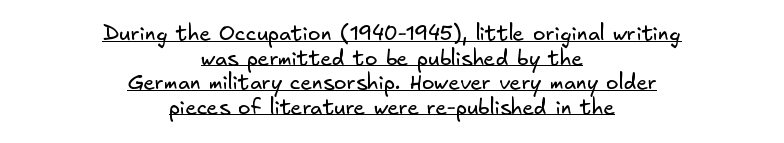
The image shows 21 px text type; set centered, line spacing 1.17x, normal letter spacing, underlined.
